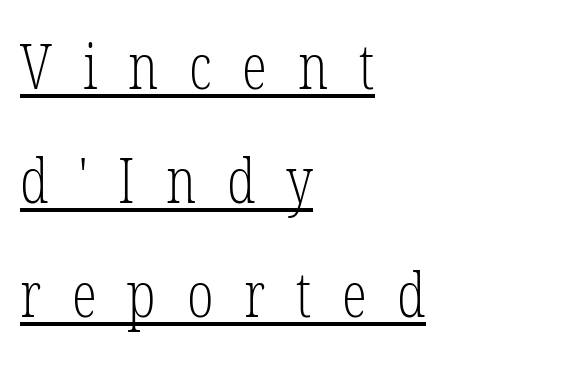
Is the letter spacing exaggerated? Yes — the characters are pushed far apart. Do the characters align in a grid? No, the font is proportional. The rendering uses the underline text-decoration. Heft: none added — not bold. Reading down the block, your eye returns to a fixed left position each line. The typography opts for an upright posture over an oblique one.
